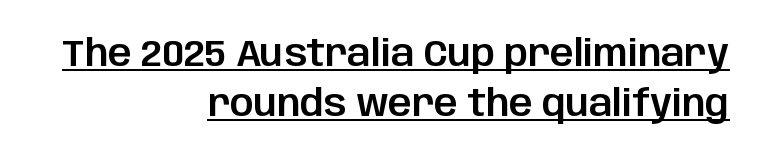
Tall strokes in this sample are plumb rather than angled. What stands out about the letter spacing? Nothing — it is the standard amount. Compared with a flush-left layout, this one pins lines to the opposite, right side. Vertical spacing — default. The sample's only ornament is a line tracing under the words. The designer went with a sans here, leaving each stem footless.
